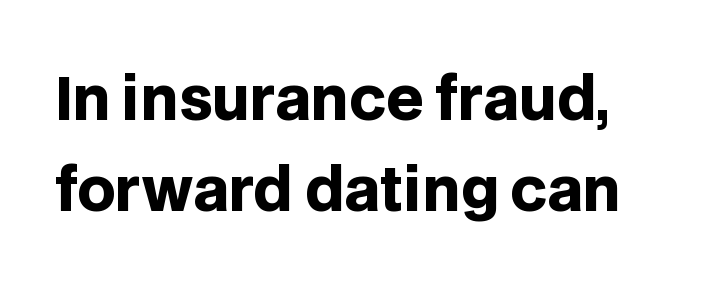
The image shows 59 px heavy sans-serif type, upright; set normal line spacing (1.54x), normal letter spacing, not underlined; low stroke contrast and a large x-height.
